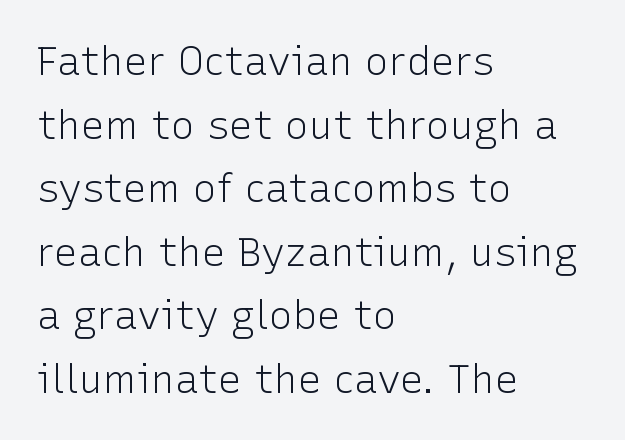
The passage shown is typed in a proportional face where columns would drift. Letters rest on an invisible, unmarked baseline. This sample uses plain, unmodified letter spacing. In terms of letterform style, serifs are entirely absent.
